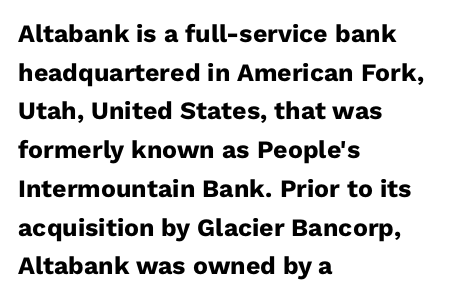
The image shows 25 px bold type, upright; set left-aligned, normal line spacing (1.55x), normal letter spacing, not underlined.
